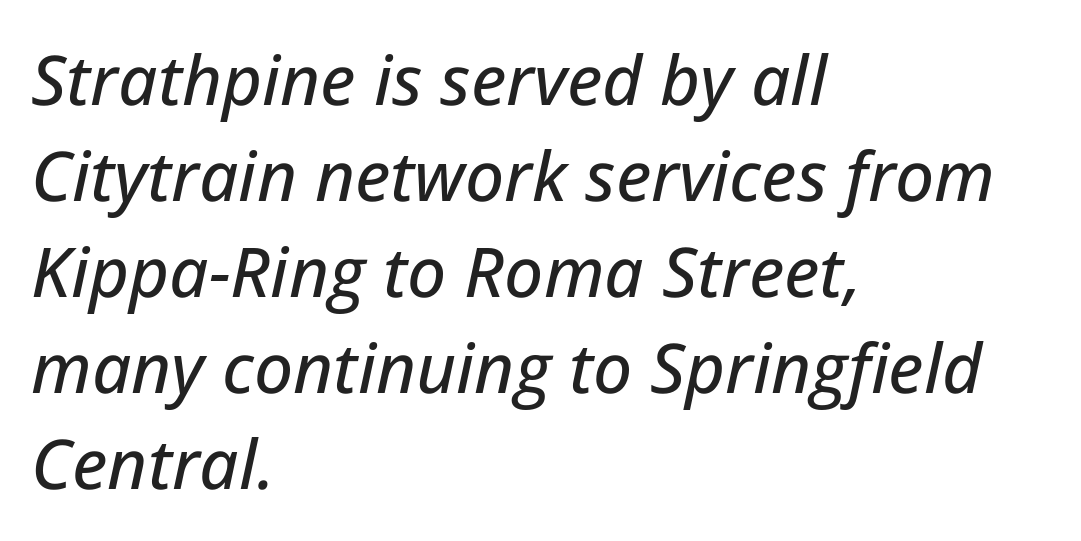
The image shows 69 px text type, italic (leaning right); set left-aligned, normal line spacing (1.39x), normal letter spacing, not underlined; low stroke contrast and a medium x-height.
